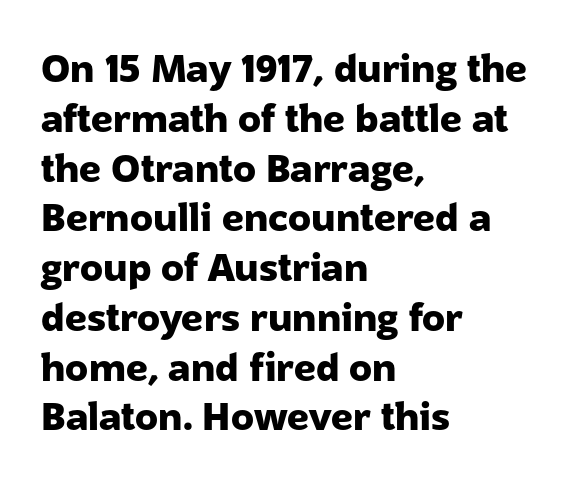
Q: Is the text bold? A: Yes.
Q: Is the text italic (slanted)? A: No, it is upright.
Q: Is the typeface a serif or a sans-serif typeface? A: Sans-serif.
Q: Is the text underlined? A: No.
Q: How is the paragraph aligned? A: Left-aligned.
Q: Is the spacing between letters normal or unusually wide? A: Normal.
Q: Is the spacing between lines tight, normal or loose? A: Normal.
Q: Width (condensed, normal, or wide)? A: Normal.
Q: Stroke contrast? A: Low.
Q: x-height? A: Medium.
Q: Monospaced? A: No.
